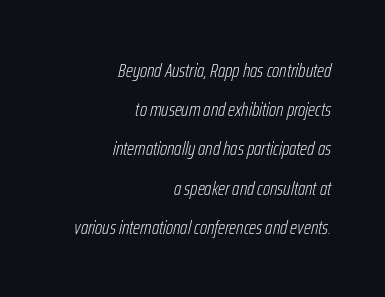
The image shows 20 px text type, italic (leaning right); set right-aligned, loose line spacing (1.96x), normal letter spacing, not underlined.
